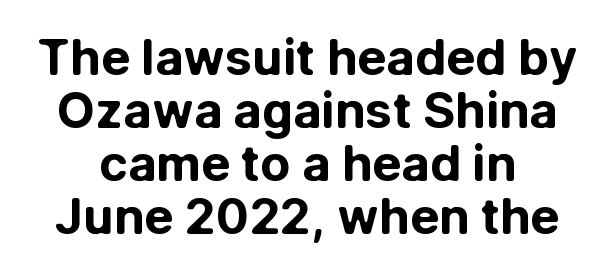
{"serif": "no", "italic": "no", "bold": "yes", "weight": "bold", "width": "normal", "stroke_contrast": "low", "x_height": "medium", "monospaced": "no", "underline": "no", "align": "center", "line_spacing": "tight", "line_spacing_ratio": 1.08, "letter_spacing": "normal", "letter_spacing_em": 0.0, "glyph_px": 49}
